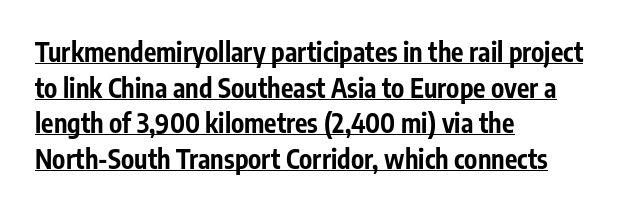
Looks like someone drew a line under every word here. Strong, thick strokes mark this as bold type. Typeset ragged right — the left edge is the straight one. Evenly set lines give the paragraph a standard silhouette. Italic: no, the glyphs are upright roman.
